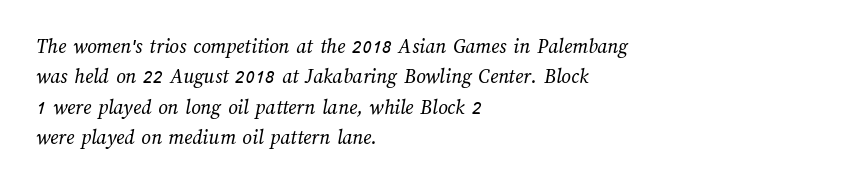
In terms of leading, this rendering sits right in the middle. The gaps between neighbouring characters are ordinary and unremarkable. Does the copy run flush right? No — it runs flush left. Anything drawn beneath the words? Only blank space. A light-to-regular cut is what we see here.
